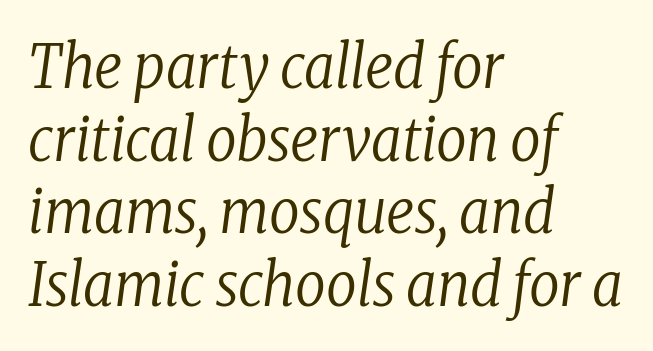
{"serif": "yes", "italic": "yes", "lean": "right", "slant_degrees": 8, "bold": "no", "weight": "regular", "width": "condensed", "stroke_contrast": "low", "x_height": "medium", "monospaced": "no", "underline": "no", "align": "left", "line_spacing_ratio": 1.21, "letter_spacing": "normal", "letter_spacing_em": 0.0, "glyph_px": 60}
